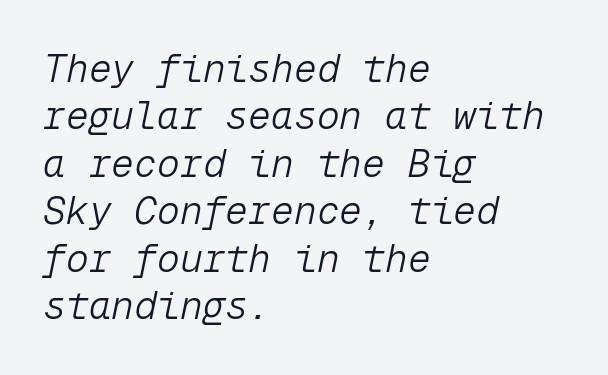
Q: Is the text bold? A: No.
Q: Is the text italic (slanted)? A: Yes, it leans right by about 12 degrees.
Q: Is the text underlined? A: No.
Q: How is the paragraph aligned? A: Left-aligned.
Q: Is the spacing between letters normal or unusually wide? A: Normal.
Q: Is the spacing between lines tight, normal or loose? A: Normal.
Q: Width (condensed, normal, or wide)? A: Normal.
Q: Stroke contrast? A: Low.
Q: x-height? A: Medium.
Q: Monospaced? A: Yes.
